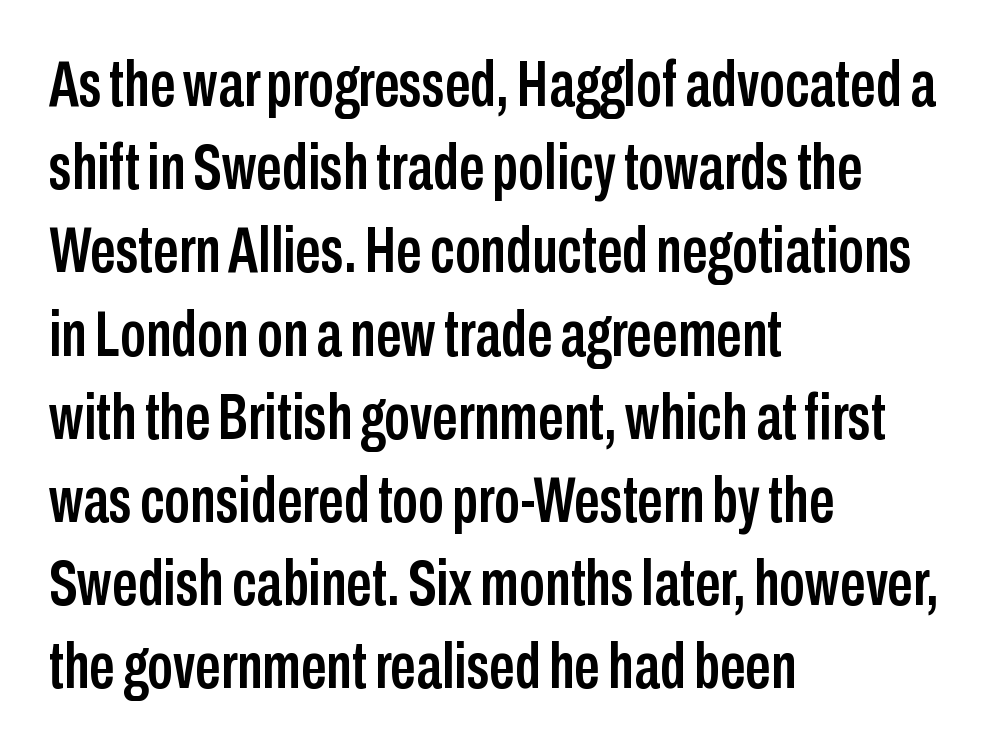
Q: Is the text italic (slanted)? A: No, it is upright.
Q: Is the typeface a serif or a sans-serif typeface? A: Sans-serif.
Q: Is the text underlined? A: No.
Q: How is the paragraph aligned? A: Left-aligned.
Q: Is the spacing between letters normal or unusually wide? A: Normal.
Q: Is the spacing between lines tight, normal or loose? A: Normal.
Q: Width (condensed, normal, or wide)? A: Condensed.
Q: Stroke contrast? A: Low.
Q: x-height? A: Medium.
Q: Monospaced? A: No.
